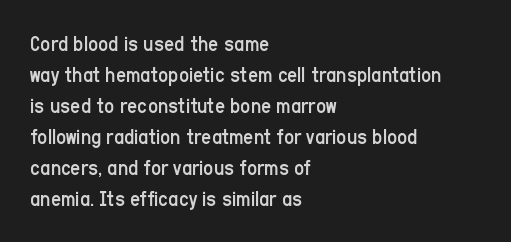
The image shows 22 px text type, upright; set left-aligned, normal line spacing (1.41x), normal letter spacing, not underlined.
